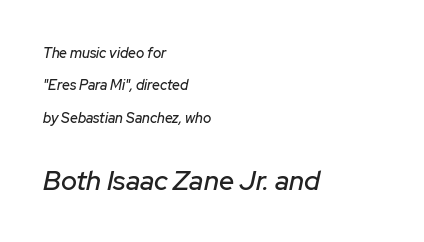
The image shows 27 px text type, italic (leaning right); set left-aligned, loose line spacing (2.31x), normal letter spacing, not underlined; the second (bottom) block is 1.93x larger.
